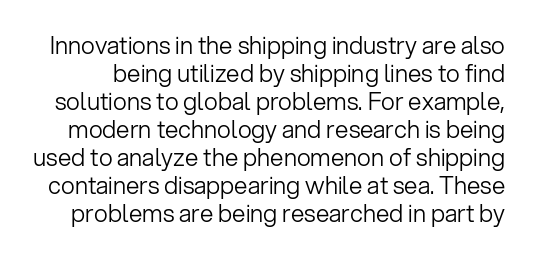
Style check: upright. Observe the ordinary spacing: letters are neighbours, not strangers. Check the space under the baseline: it is left empty. The cut favours lightness, reaching ordinary text weight at its darkest.
